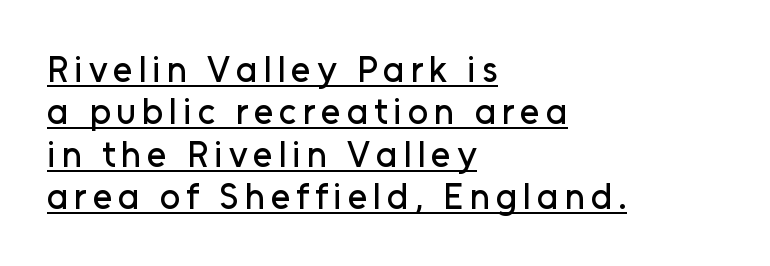
The image shows 36 px sans-serif type, upright; set left-aligned, line spacing 1.18x, underlined; low stroke contrast and a medium x-height.
